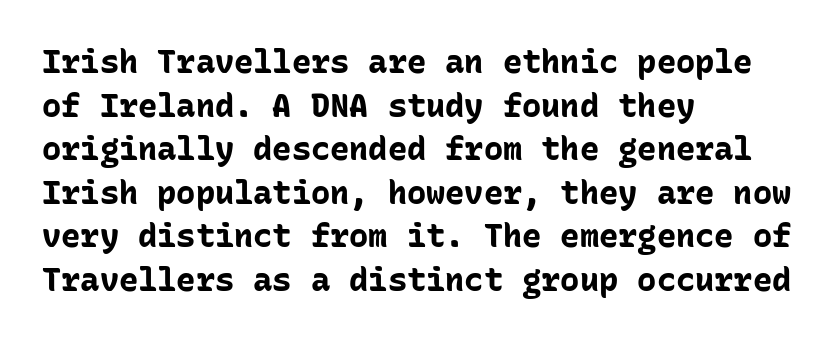
Q: Is the text bold? A: Yes.
Q: Is the text italic (slanted)? A: No, it is upright.
Q: Is the typeface a serif or a sans-serif typeface? A: Sans-serif.
Q: Is the text underlined? A: No.
Q: How is the paragraph aligned? A: Left-aligned.
Q: Is the spacing between letters normal or unusually wide? A: Normal.
Q: Is the spacing between lines tight, normal or loose? A: Normal.
Q: Width (condensed, normal, or wide)? A: Normal.
Q: Stroke contrast? A: Low.
Q: x-height? A: Medium.
Q: Monospaced? A: Yes.
